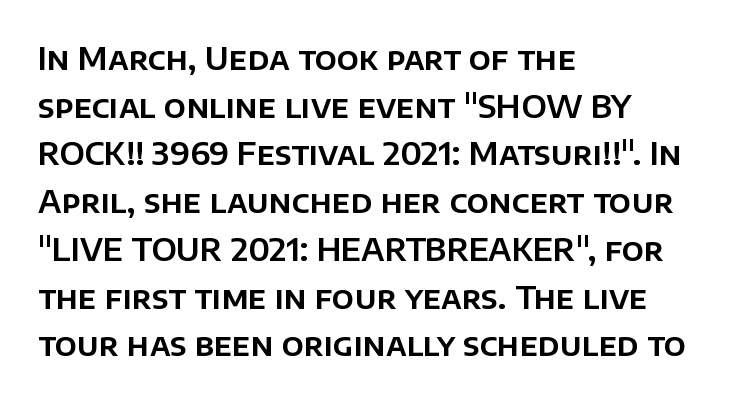
The type family on display is of the sans-serif kind. Inter-character spacing is left at the font's built-in metrics. The string is rendered with underlining switched off. The font's upright variant was chosen for this text.
